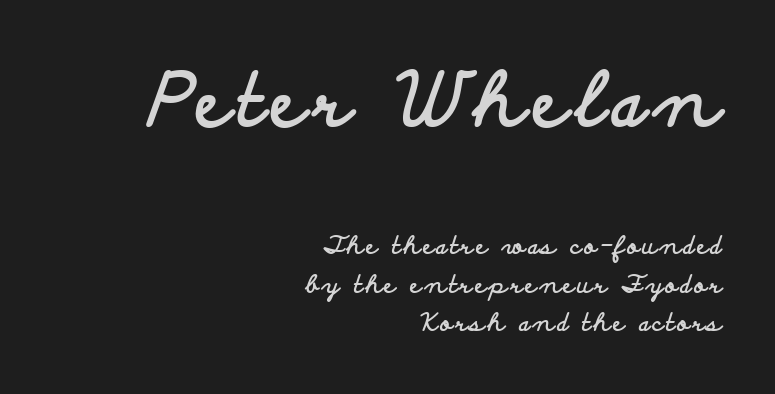
Q: Is the text bold? A: Yes.
Q: Is the text italic (slanted)? A: Yes.
Q: Is the typeface a serif or a sans-serif typeface? A: Sans-serif.
Q: Is the text underlined? A: No.
Q: How is the paragraph aligned? A: Right-aligned.
Q: Is the spacing between lines tight, normal or loose? A: Normal.
Q: Which block of text is set in a larger size, the first (top) or the second (bottom)? A: The first (top) one.
Q: Width (condensed, normal, or wide)? A: Wide.
Q: Stroke contrast? A: Low.
Q: x-height? A: Small.
Q: Monospaced? A: No.
